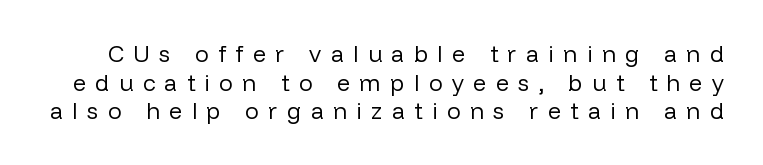
{"italic": "no", "bold": "no", "underline": "no", "line_spacing_ratio": 1.24, "letter_spacing": "wide", "letter_spacing_em": 0.41, "glyph_px": 23}
